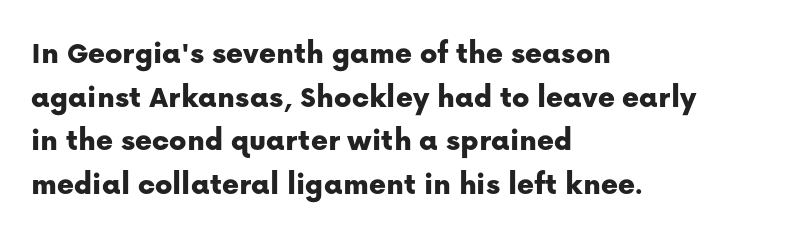
The image shows 32 px sans-serif type, upright; set left-aligned, normal line spacing (1.36x), normal letter spacing, not underlined; low stroke contrast and a medium x-height.
